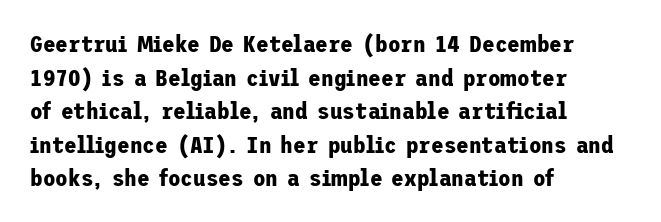
Each line starts at the same left margin while the right side varies. One glance says typical: line gaps are just what's usual. Nope, not italic — everything's standing straight. Plenty of ink on the page — the face is bold.
